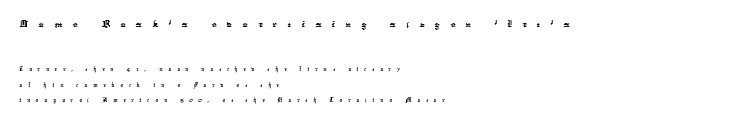
This rendering widens character spacing well past its baseline value. Decoration check: the copy has no underline. The ragged edge is on the right, which tells us the setting is flush left. The composition opens big and finishes small.
